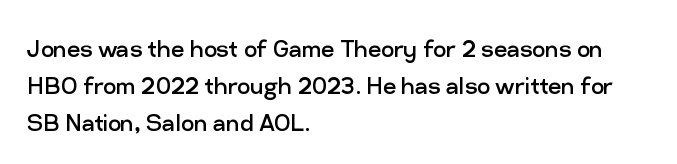
Is this a sans? Yes — the strokes have no serifs. Caption: multi-line text, flush left, ragged right. Vertical strokes here are truly vertical. No heavy texture on the line: the type isn't bold. Note the varied advance widths — an 'i' is clearly narrower than an 'm'.
